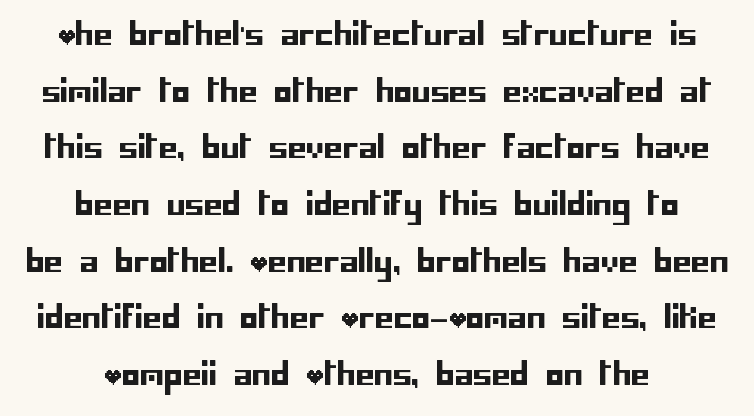
The image shows 30 px sans-serif type, upright; set centered, line spacing 1.89x, normal letter spacing, not underlined; low stroke contrast and a large x-height.
